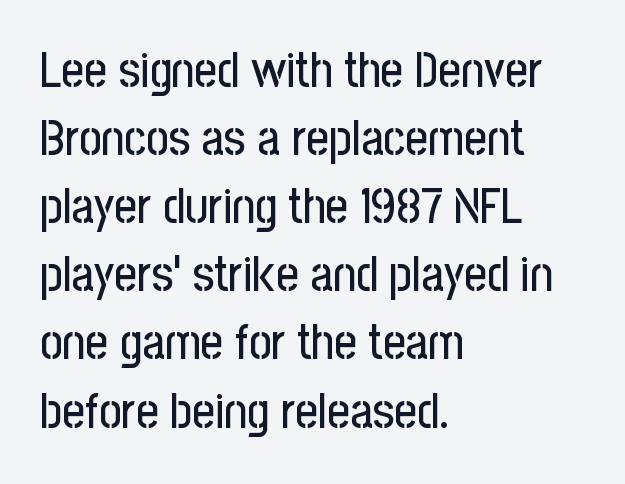
{"serif": "no", "italic": "no", "width": "condensed", "stroke_contrast": "low", "x_height": "medium", "monospaced": "no", "underline": "no", "align": "left", "line_spacing": "normal", "line_spacing_ratio": 1.39, "letter_spacing": "normal", "letter_spacing_em": 0.0, "glyph_px": 49}
